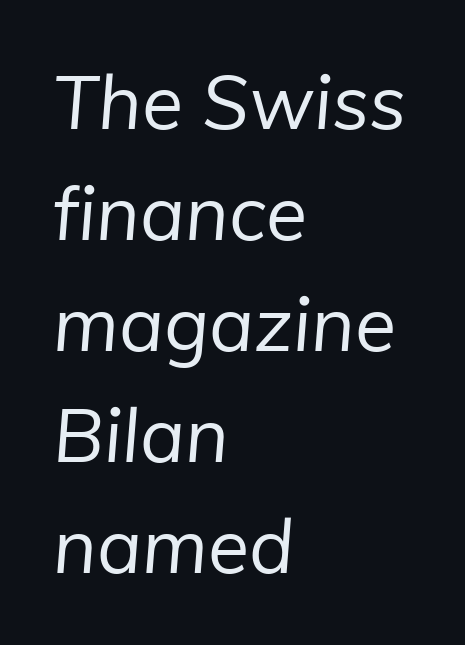
{"serif": "no", "bold": "no", "weight": "regular", "width": "normal", "stroke_contrast": "low", "x_height": "medium", "monospaced": "no", "underline": "no", "align": "left", "line_spacing": "normal", "line_spacing_ratio": 1.48, "letter_spacing": "normal", "letter_spacing_em": 0.0, "glyph_px": 75}
